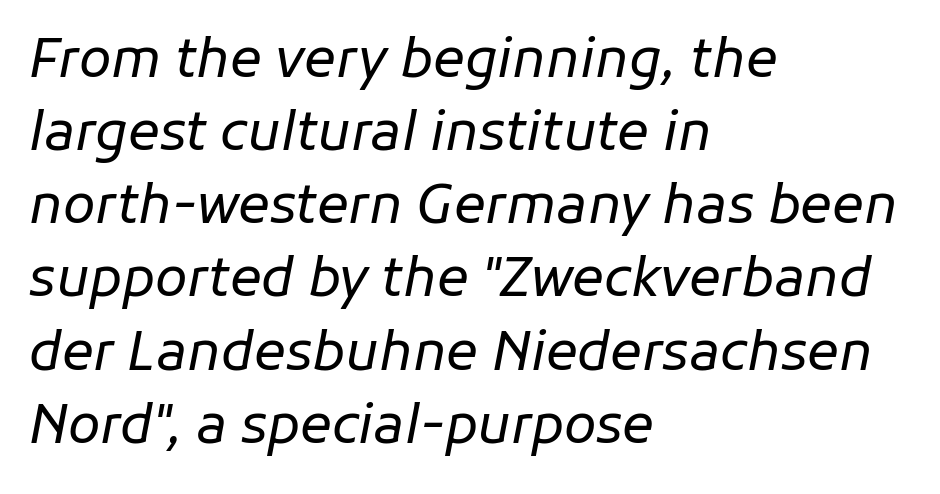
Q: Is the text bold? A: No.
Q: Is the text italic (slanted)? A: Yes, it leans right by about 11 degrees.
Q: Is the text underlined? A: No.
Q: How is the paragraph aligned? A: Left-aligned.
Q: Is the spacing between letters normal or unusually wide? A: Normal.
Q: Is the spacing between lines tight, normal or loose? A: Normal.
Q: Width (condensed, normal, or wide)? A: Normal.
Q: Stroke contrast? A: Low.
Q: x-height? A: Medium.
Q: Monospaced? A: No.
